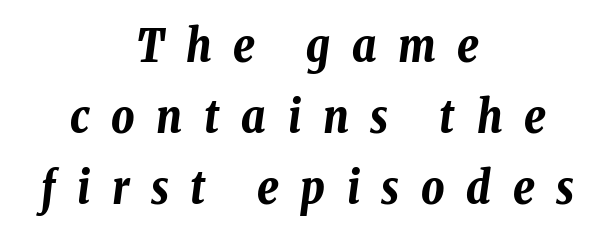
The image shows 45 px bold, condensed type, italic (leaning right); set centered, normal line spacing (1.58x), unusually wide letter spacing (+0.48 em), not underlined; low stroke contrast and a medium x-height.
